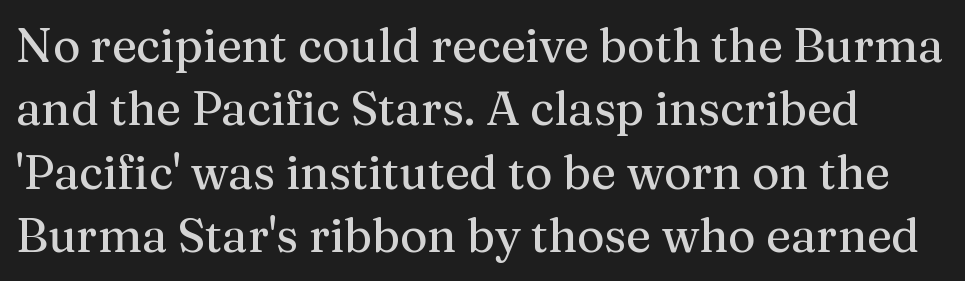
Q: Is the text italic (slanted)? A: No, it is upright.
Q: Is the typeface a serif or a sans-serif typeface? A: Serif.
Q: Is the text underlined? A: No.
Q: Is the spacing between letters normal or unusually wide? A: Normal.
Q: Is the spacing between lines tight, normal or loose? A: Normal.
Q: Width (condensed, normal, or wide)? A: Normal.
Q: Stroke contrast? A: Medium.
Q: x-height? A: Medium.
Q: Monospaced? A: No.
